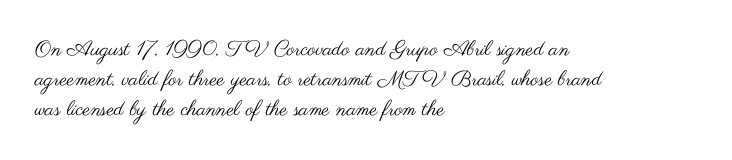
Q: Is the text bold? A: No.
Q: Is the text italic (slanted)? A: Yes.
Q: Is the text underlined? A: No.
Q: How is the paragraph aligned? A: Left-aligned.
Q: Is the spacing between letters normal or unusually wide? A: Normal.
Q: Is the spacing between lines tight, normal or loose? A: Normal.
